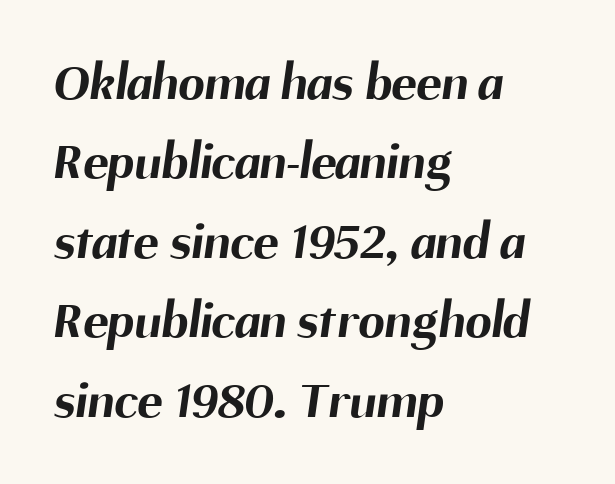
The letterforms sit shoulder to shoulder at normal distance. Rule under the text: the space is simply empty. These words are printed bold, with thick strokes throughout. These lines are composed in type without serifs.
